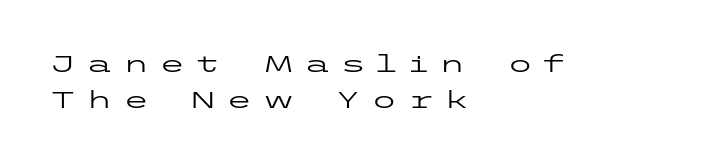
The image shows 24 px text type, upright; set left-aligned, normal line spacing (1.48x), unusually wide letter spacing (+0.41 em), not underlined.
